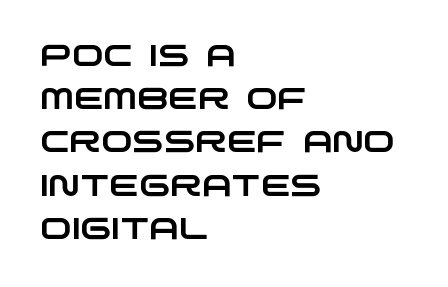
The space directly below the letters is spotless. This sample is left-justified, so line endings fall wherever the words run out. Leading matches the norm, producing a regular column. Characters follow at the spacing the type designer built in. Spacing verdict: proportional, widths tailored to each character. Is this a sans? Yes — the strokes have no serifs.
